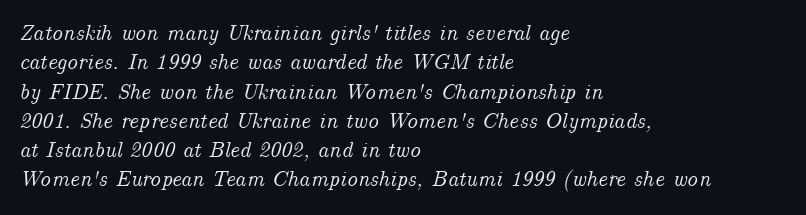
The paragraph shown leans on its left margin. The passage shown is not underscored anywhere. The passage shown stacks its lines at a standard gap. No extra tracking has been applied to these lines.
